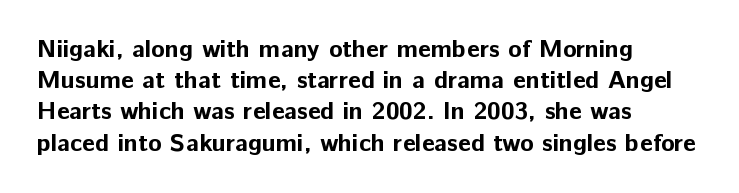
The image shows 25 px bold type, upright; set left-aligned, normal line spacing (1.25x), normal letter spacing, not underlined.
